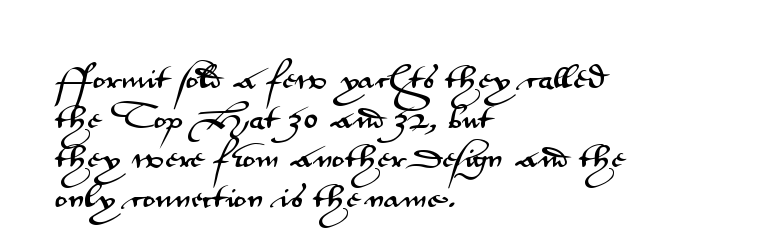
{"underline": "no", "align": "left", "line_spacing": "normal", "line_spacing_ratio": 1.47, "letter_spacing": "normal", "letter_spacing_em": 0.0, "glyph_px": 27}
